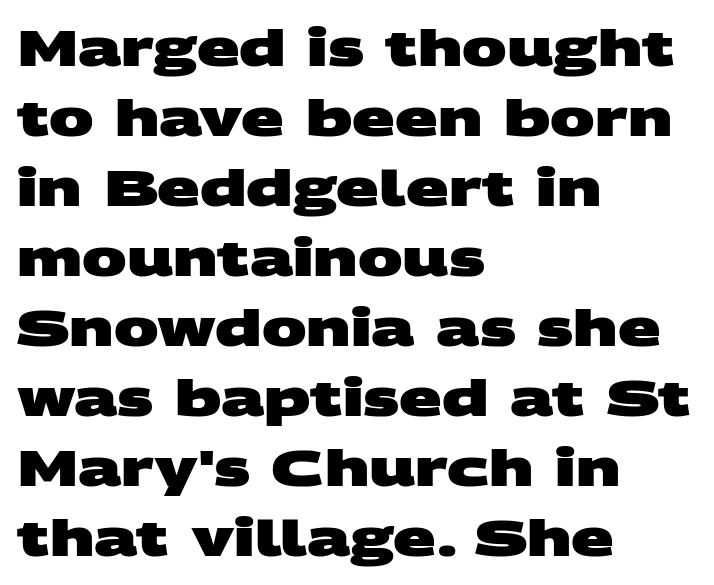
Are there feet on the stems? There aren't — it's a sans. A typesetter would call this leading conventional body-copy spacing. The typesetter chose a ragged-right arrangement here. These lines are rendered in a variable-pitch font.
